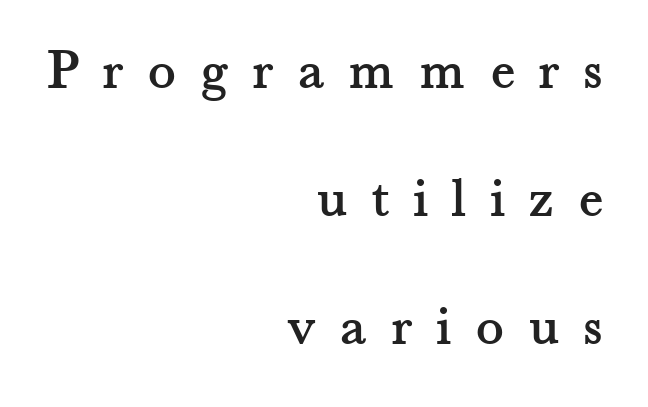
Do the characters align in a grid? No, the font is proportional. Whoever set this chose breathing room over compactness in the vertical rhythm. Check where the strokes stop: tiny serifs finish them off. A typesetter would mark this as roman, not italic. This rendering uses right alignment, leaving the left contour irregular.
